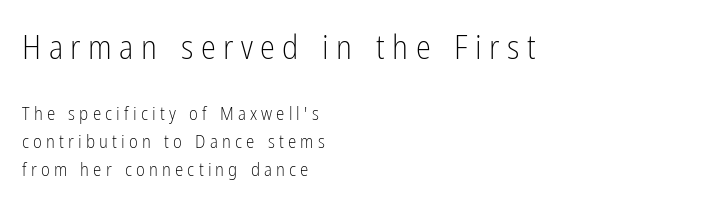
Q: Is the text bold? A: No.
Q: Is the text italic (slanted)? A: No, it is upright.
Q: Is the typeface a serif or a sans-serif typeface? A: Sans-serif.
Q: Is the text underlined? A: No.
Q: How is the paragraph aligned? A: Left-aligned.
Q: Is the spacing between letters normal or unusually wide? A: Unusually wide.
Q: Is the spacing between lines tight, normal or loose? A: Normal.
Q: Which block of text is set in a larger size, the first (top) or the second (bottom)? A: The first (top) one.
Q: Width (condensed, normal, or wide)? A: Condensed.
Q: Stroke contrast? A: Low.
Q: x-height? A: Medium.
Q: Monospaced? A: No.
